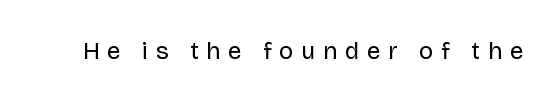
The image shows 24 px text type, upright; set unusually wide letter spacing (+0.32 em), not underlined.
